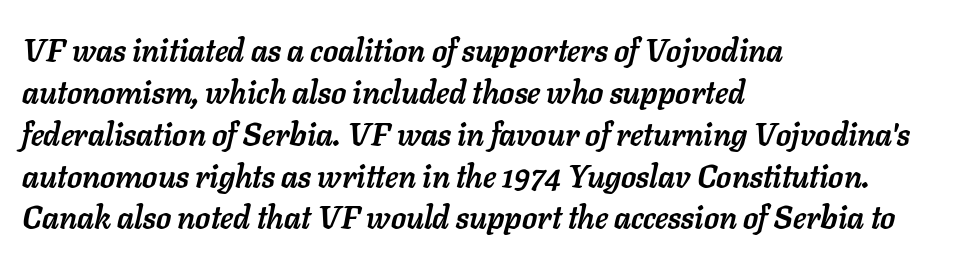
{"italic": "yes", "lean": "right", "slant_degrees": 11, "bold": "yes", "weight": "semibold", "width": "normal", "stroke_contrast": "low", "x_height": "medium", "monospaced": "no", "underline": "no", "align": "left", "line_spacing": "normal", "line_spacing_ratio": 1.35, "letter_spacing": "normal", "letter_spacing_em": 0.0, "glyph_px": 31}
